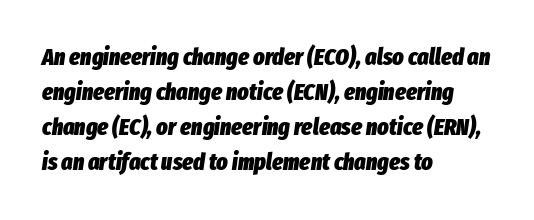
Q: Is the text bold? A: Yes.
Q: Is the text italic (slanted)? A: Yes, it leans right by about 8 degrees.
Q: Is the text underlined? A: No.
Q: How is the paragraph aligned? A: Left-aligned.
Q: Is the spacing between letters normal or unusually wide? A: Normal.
Q: Is the spacing between lines tight, normal or loose? A: Normal.
